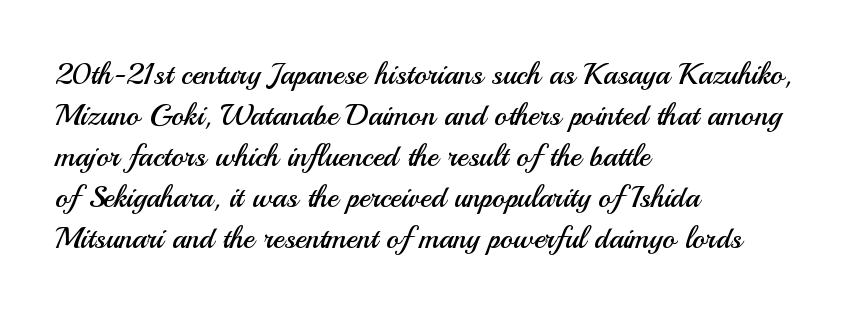
{"serif": "no", "bold": "no", "weight": "regular", "width": "normal", "stroke_contrast": "medium", "x_height": "small", "monospaced": "no", "underline": "no", "align": "left", "line_spacing": "normal", "line_spacing_ratio": 1.37, "letter_spacing": "normal", "letter_spacing_em": 0.0, "glyph_px": 30}
